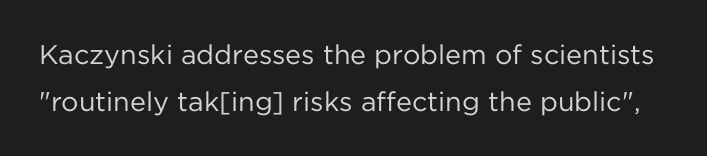
In terms of letterspacing, this is plain default setting. Descenders hang freely into open space. The passage shown is not bold in any degree. Does the lettering tilt? It doesn't — this is upright.
